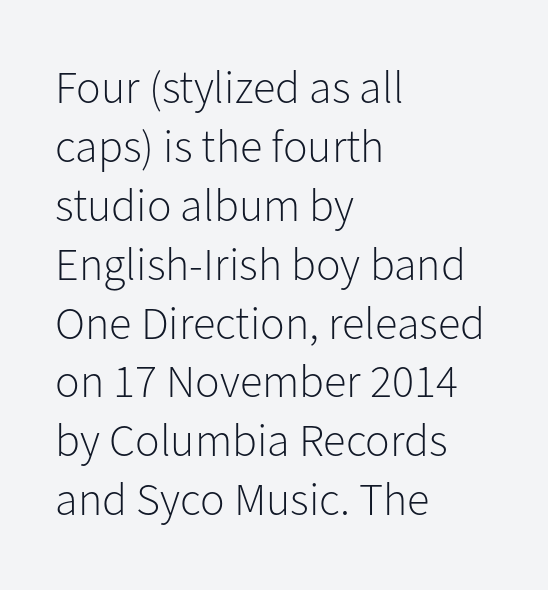
{"serif": "no", "italic": "no", "bold": "no", "weight": "light", "width": "normal", "stroke_contrast": "low", "x_height": "medium", "monospaced": "no", "underline": "no", "align": "left", "line_spacing": "normal", "line_spacing_ratio": 1.28, "letter_spacing": "normal", "letter_spacing_em": 0.0, "glyph_px": 46}
